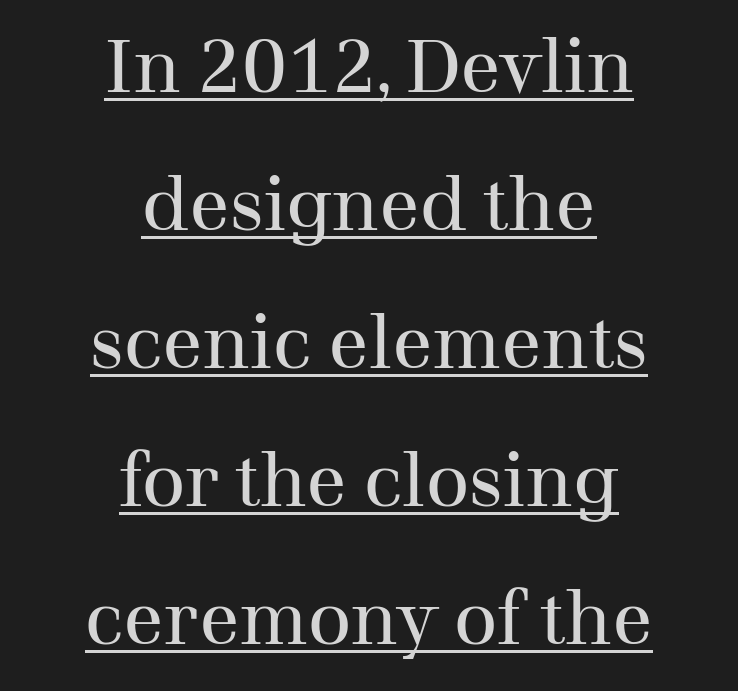
Type style note: has serifs. Ascenders rise straight up at ninety degrees. The letters look calm and open, with moderate or lighter stems. One-word summary of the alignment: center. Letter spacing: default. You could not count columns in this text — the font is proportionally spaced.
